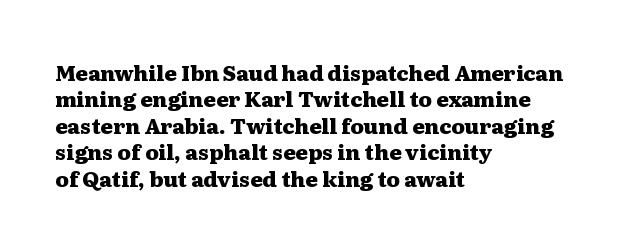
Q: Is the text bold? A: Yes.
Q: Is the text italic (slanted)? A: No, it is upright.
Q: Is the text underlined? A: No.
Q: How is the paragraph aligned? A: Left-aligned.
Q: Is the spacing between letters normal or unusually wide? A: Normal.
Q: Is the spacing between lines tight, normal or loose? A: Normal.
